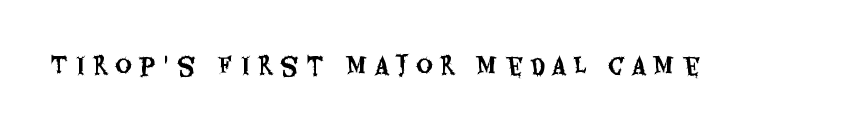
{"italic": "no", "underline": "no", "letter_spacing": "wide", "letter_spacing_em": 0.35, "glyph_px": 23}
